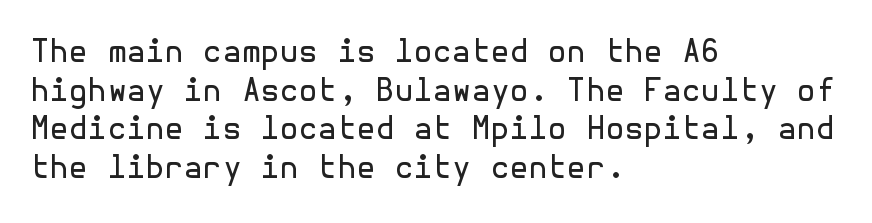
The horizontal fit of the characters is conventional and even. The typography opts for an upright posture over an oblique one. These lines sit exactly where default settings would place them. Heft: none added — not bold.
